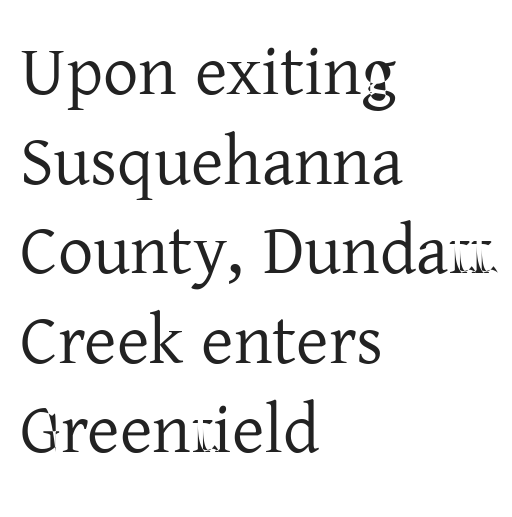
The image shows 70 px regular-weight serif type, upright; set left-aligned, normal line spacing (1.28x), normal letter spacing, not underlined; low stroke contrast and a medium x-height.
